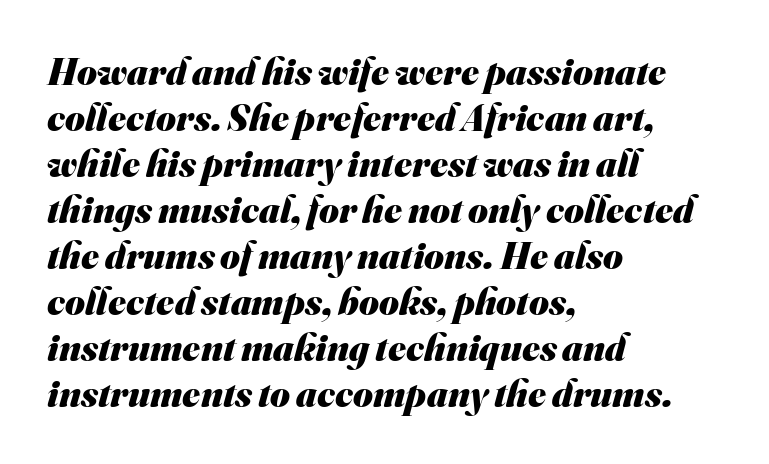
The image shows 38 px heavy sans-serif type; set left-aligned, line spacing 1.21x, normal letter spacing, not underlined; medium stroke contrast and a small x-height.
